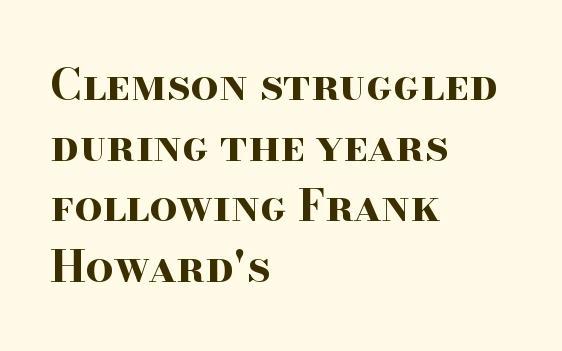
{"serif": "yes", "italic": "no", "bold": "yes", "weight": "bold", "width": "wide", "stroke_contrast": "high", "x_height": "small", "monospaced": "no", "underline": "no", "align": "left", "line_spacing": "normal", "line_spacing_ratio": 1.38, "letter_spacing": "normal", "letter_spacing_em": 0.0, "glyph_px": 44}
